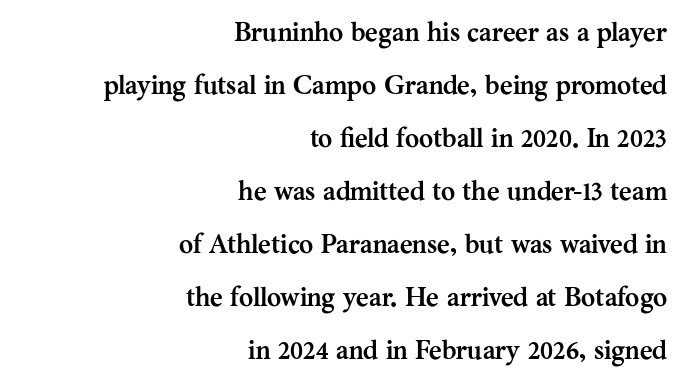
Q: Is the text bold? A: Yes.
Q: Is the text italic (slanted)? A: No, it is upright.
Q: Is the text underlined? A: No.
Q: How is the paragraph aligned? A: Right-aligned.
Q: Is the spacing between letters normal or unusually wide? A: Normal.
Q: Is the spacing between lines tight, normal or loose? A: Loose.
